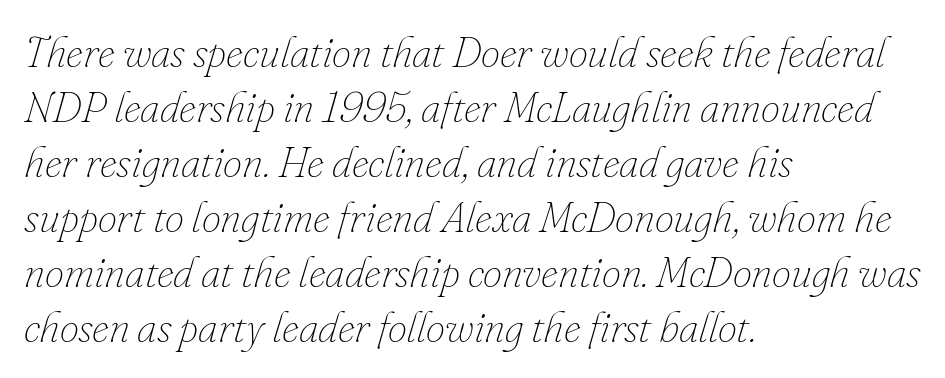
The image shows 43 px thin type, italic (leaning right); set left-aligned, normal line spacing (1.28x), normal letter spacing, not underlined; low stroke contrast and a small x-height.
